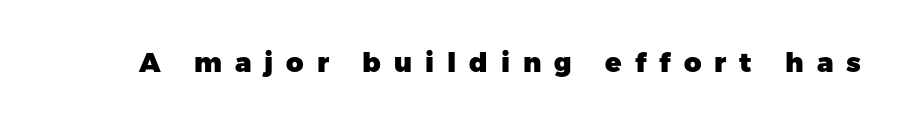
Q: Is the text bold? A: Yes.
Q: Is the text italic (slanted)? A: No, it is upright.
Q: Is the text underlined? A: No.
Q: Is the spacing between letters normal or unusually wide? A: Unusually wide.
